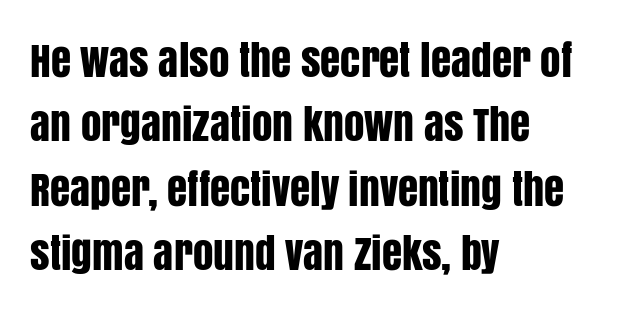
Q: Is the text italic (slanted)? A: No, it is upright.
Q: Is the typeface a serif or a sans-serif typeface? A: Sans-serif.
Q: Is the text underlined? A: No.
Q: How is the paragraph aligned? A: Left-aligned.
Q: Is the spacing between letters normal or unusually wide? A: Normal.
Q: Is the spacing between lines tight, normal or loose? A: Normal.
Q: Width (condensed, normal, or wide)? A: Condensed.
Q: Stroke contrast? A: Low.
Q: x-height? A: Large.
Q: Monospaced? A: No.
